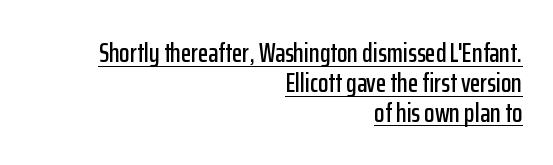
Q: Is the text italic (slanted)? A: No, it is upright.
Q: Is the text underlined? A: Yes.
Q: How is the paragraph aligned? A: Right-aligned.
Q: Is the spacing between letters normal or unusually wide? A: Normal.
Q: Is the spacing between lines tight, normal or loose? A: Tight.
